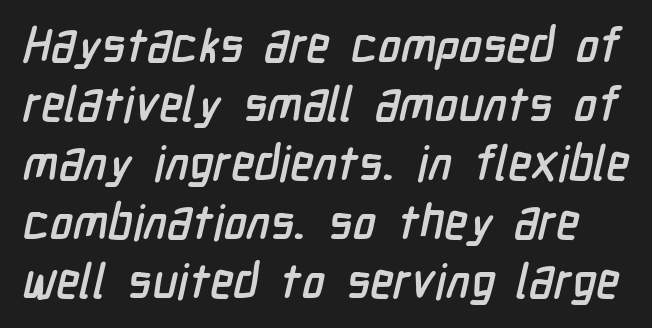
The glyphs in this specimen are sans serif. Is the letter spacing exaggerated? No — it looks like the ordinary default. Nobody drew a line under any word here. The rendering uses natural spacing where letterforms have individual widths.
